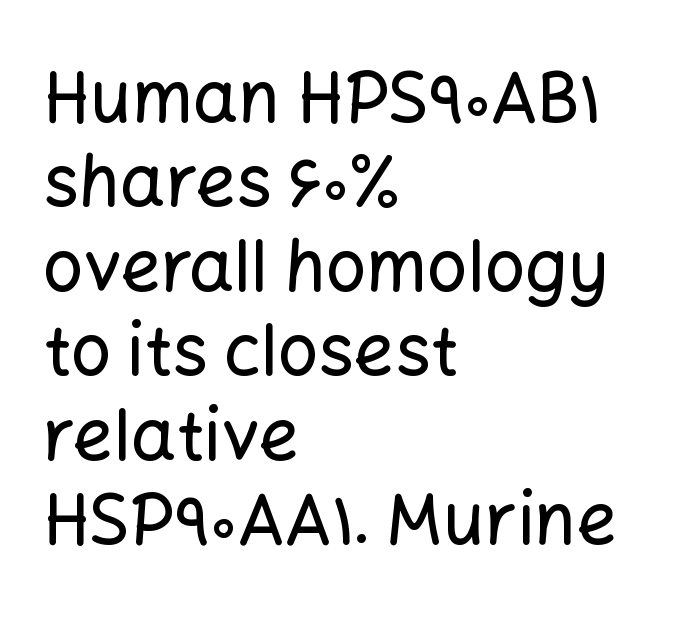
{"serif": "no", "italic": "no", "width": "normal", "stroke_contrast": "low", "x_height": "medium", "monospaced": "no", "underline": "no", "align": "left", "line_spacing_ratio": 1.19, "letter_spacing": "normal", "letter_spacing_em": 0.0, "glyph_px": 71}
